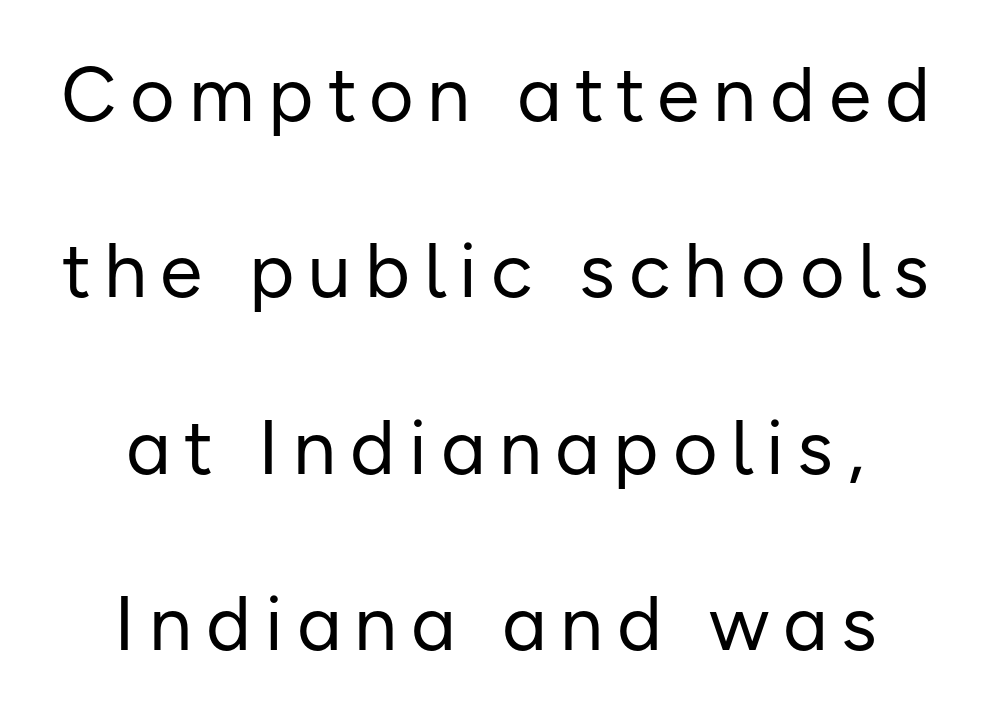
The image shows 77 px regular-weight sans-serif type, upright; set centered, loose line spacing (2.29x), not underlined; low stroke contrast and a medium x-height.
